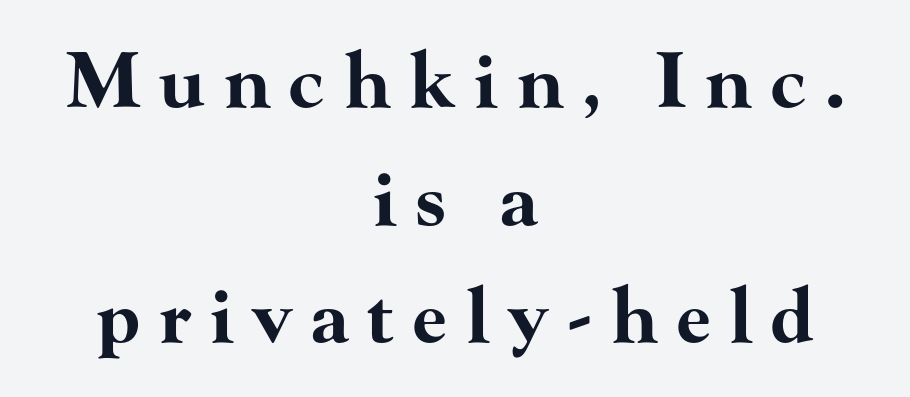
A typesetter would call this proportional, since set widths differ per character. Honestly, the letter spacing is so wide it's the main thing you notice. This block has exactly the height ordinary leading produces. Each glyph is drawn with heavy, bold strokes. Unmarked baselines from the first word to the last.
